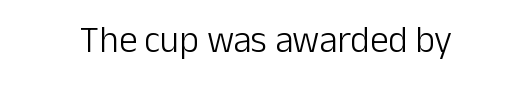
{"serif": "no", "italic": "no", "bold": "no", "weight": "light", "width": "normal", "stroke_contrast": "low", "x_height": "medium", "monospaced": "no", "underline": "no", "align": "center", "letter_spacing": "normal", "letter_spacing_em": 0.0, "glyph_px": 37}
